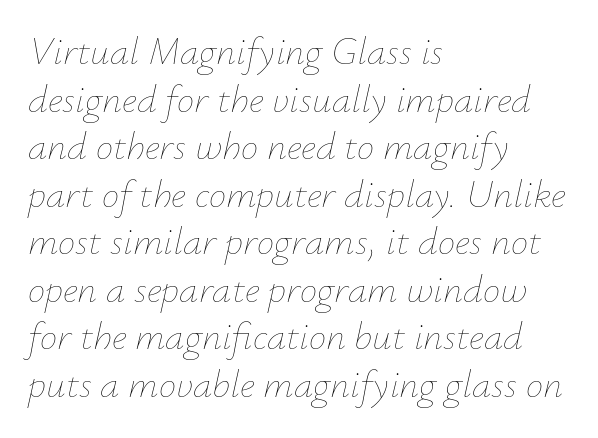
Do the characters align in a grid? No, the font is proportional. Only glyphs here, with clear space below each row. Heaviness? Minimal to ordinary, like unemphasized prose. Would a proofreader flag this as italicized? Yes. The paragraph shown leans on its left margin. The rendering keeps characters at their native spacing.
